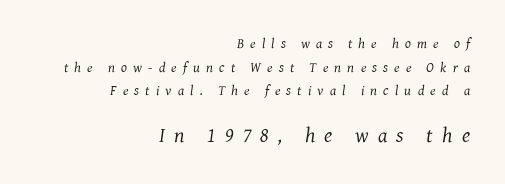
Q: Is the text bold? A: No.
Q: Is the text italic (slanted)? A: Yes, it leans right by about 7 degrees.
Q: Is the text underlined? A: No.
Q: How is the paragraph aligned? A: Right-aligned.
Q: Is the spacing between letters normal or unusually wide? A: Unusually wide.
Q: Is the spacing between lines tight, normal or loose? A: Normal.
Q: Which block of text is set in a larger size, the first (top) or the second (bottom)? A: The second (bottom) one.
